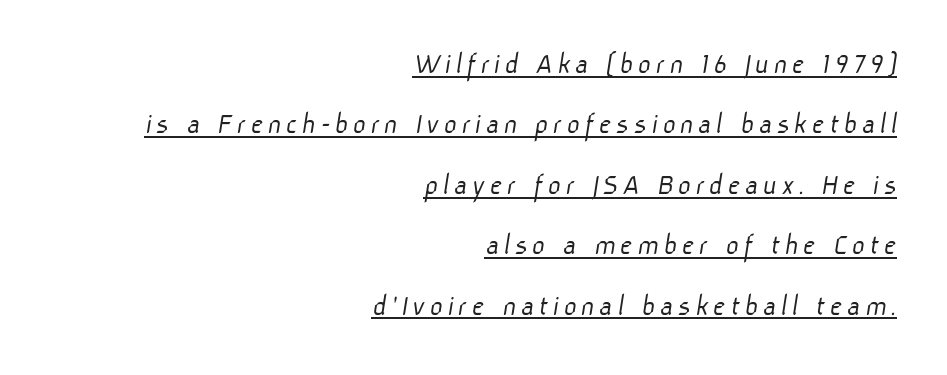
This is sans-serif lettering, the kind often seen on screens and signage. Successive baselines arrive slowly, with a big drop between each. This rendering uses right alignment, leaving the left contour irregular. You could not count columns in this text — the font is proportionally spaced. A quiet, ordinary-to-light weight characterises the typeface. Each line of the rendering has a horizontal stroke beneath the glyphs.
